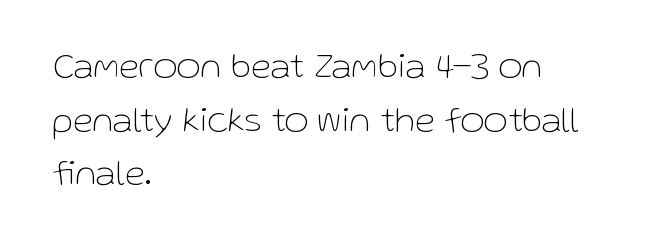
{"serif": "no", "italic": "no", "bold": "no", "weight": "thin", "width": "normal", "stroke_contrast": "low", "x_height": "medium", "monospaced": "no", "underline": "no", "align": "left", "line_spacing": "normal", "line_spacing_ratio": 1.45, "letter_spacing": "normal", "letter_spacing_em": 0.0, "glyph_px": 37}
